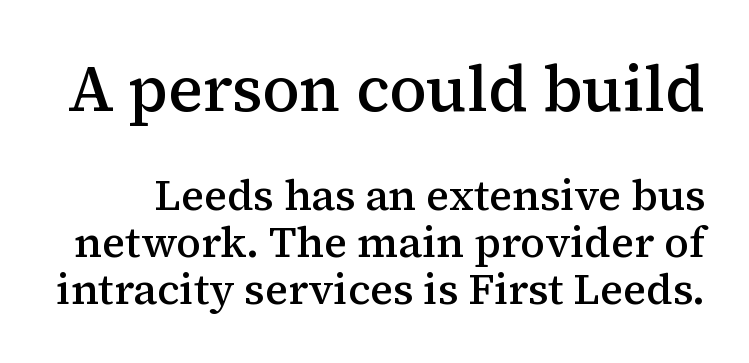
The image shows 64 px semibold serif type, upright; set tight line spacing (1.09x), normal letter spacing, not underlined; the first (top) block is 1.49x larger; medium stroke contrast and a medium x-height.
